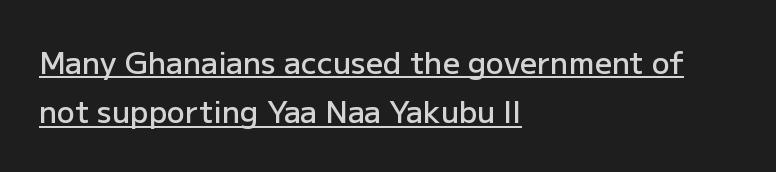
The image shows 30 px semibold sans-serif type, upright; set left-aligned, normal line spacing (1.64x), normal letter spacing, underlined; low stroke contrast and a medium x-height.
